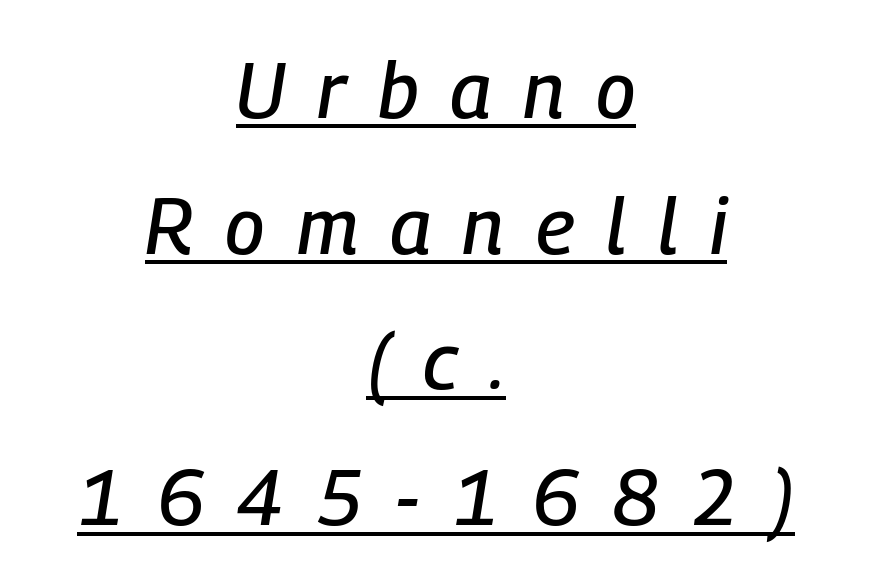
Has an underline been added? It has. Compared with a flush-left layout, this one balances lines on the center instead. Loose tracking; the words dissolve into strings of separated letters. The rendering uses natural spacing where letterforms have individual widths. The letters are slanted; this is an italic face.
